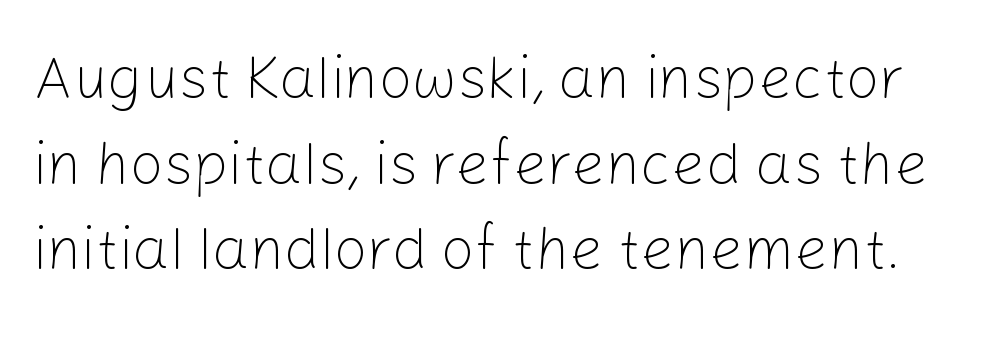
{"serif": "no", "italic": "no", "bold": "no", "weight": "light", "width": "normal", "stroke_contrast": "low", "x_height": "medium", "monospaced": "no", "underline": "no", "line_spacing": "normal", "line_spacing_ratio": 1.45, "letter_spacing": "normal", "letter_spacing_em": 0.0, "glyph_px": 59}
